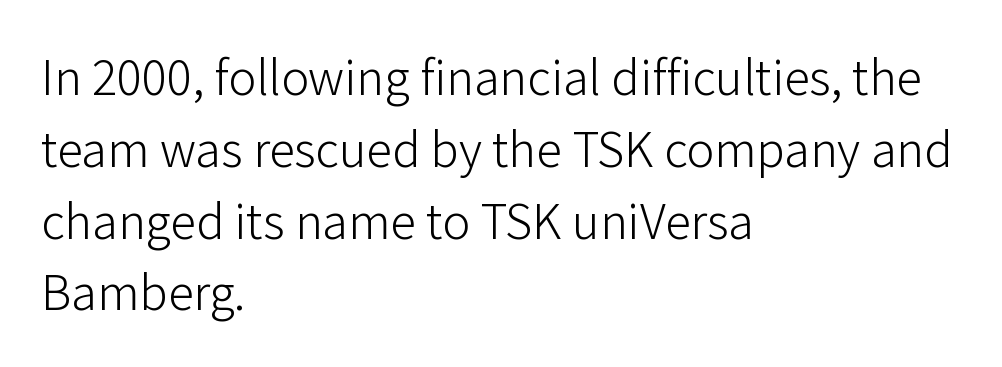
The image shows 52 px light sans-serif type, upright; set left-aligned, normal line spacing (1.38x), normal letter spacing, not underlined; low stroke contrast and a medium x-height.
